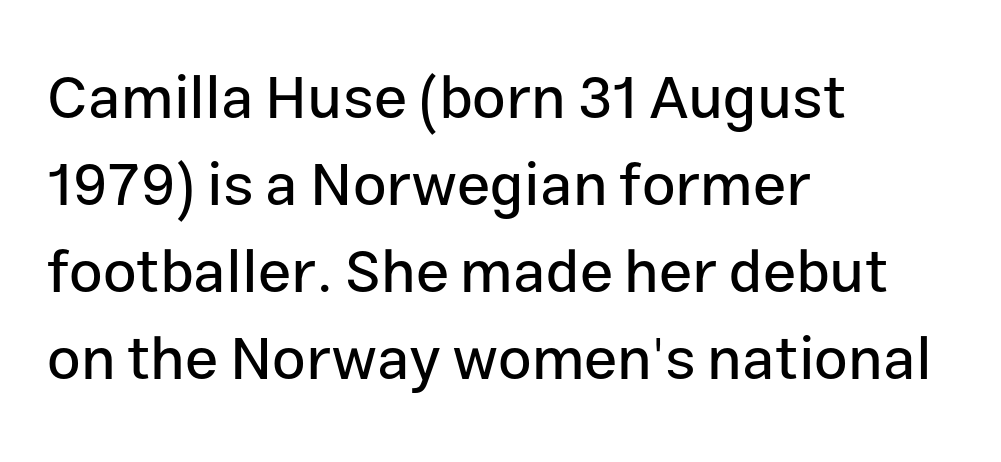
This sample is left-justified, so line endings fall wherever the words run out. Regular leading. Type without underlining. Letter spacing: default. Italic? Not at all — the glyphs are vertical. This rendering employs a face without finishing strokes, i.e., a sans-serif.
